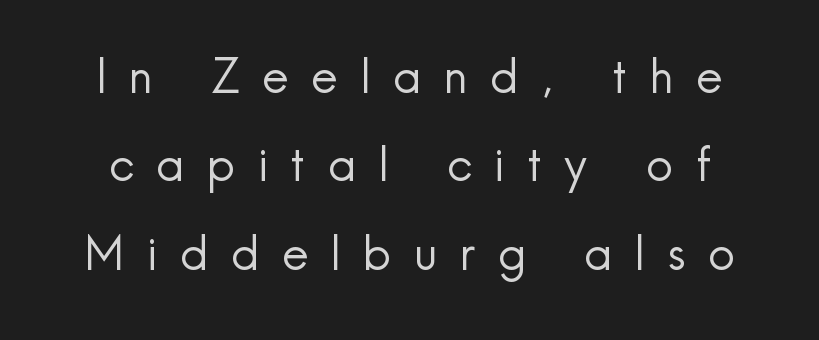
Q: Is the text bold? A: No.
Q: Is the text italic (slanted)? A: No, it is upright.
Q: Is the typeface a serif or a sans-serif typeface? A: Sans-serif.
Q: Is the text underlined? A: No.
Q: Is the spacing between letters normal or unusually wide? A: Unusually wide.
Q: Width (condensed, normal, or wide)? A: Normal.
Q: x-height? A: Small.
Q: Monospaced? A: No.
